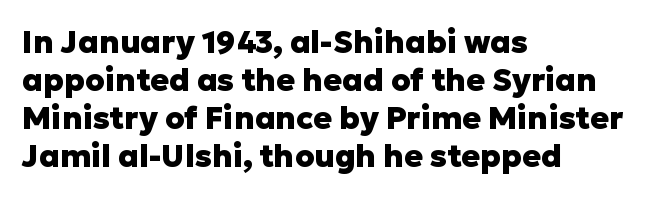
The image shows 31 px heavy sans-serif type, upright; set left-aligned, line spacing 1.23x, normal letter spacing, not underlined; low stroke contrast and a medium x-height.
